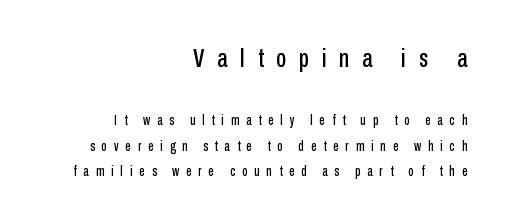
{"italic": "no", "underline": "no", "align": "right", "line_spacing_ratio": 1.82, "letter_spacing": "wide", "letter_spacing_em": 0.49, "larger_block": "first", "size_ratio": 1.86, "glyph_px": 26}
